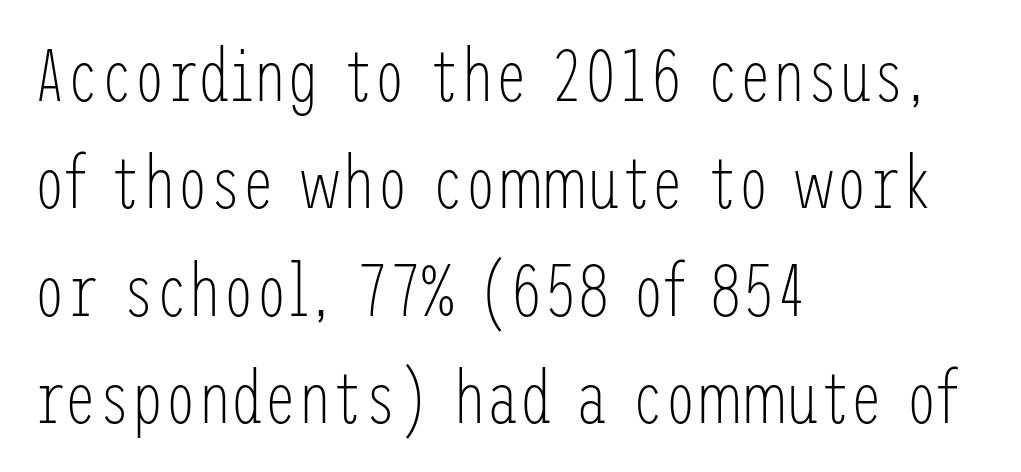
Interline gaps are of average width in this sample. The text was rendered using a sans face with plain stroke endings. Vertical stems look standard width or narrower in stroke. Teacher's note: observe the even left margin — that is flush-left alignment. Underlining? Definitely not there. Posture: upright roman.
